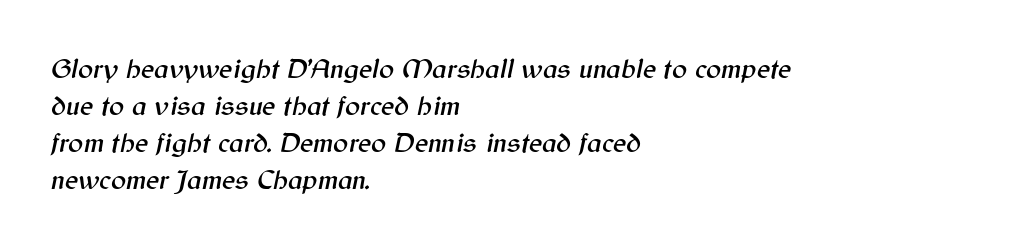
Q: Is the text italic (slanted)? A: Yes, it leans right by about 12 degrees.
Q: Is the text underlined? A: No.
Q: How is the paragraph aligned? A: Left-aligned.
Q: Is the spacing between letters normal or unusually wide? A: Normal.
Q: Is the spacing between lines tight, normal or loose? A: Normal.
Q: Width (condensed, normal, or wide)? A: Normal.
Q: Stroke contrast? A: Medium.
Q: x-height? A: Medium.
Q: Monospaced? A: No.
